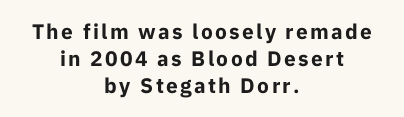
{"italic": "no", "bold": "yes", "underline": "no", "align": "center", "line_spacing": "normal", "line_spacing_ratio": 1.29, "glyph_px": 21}
